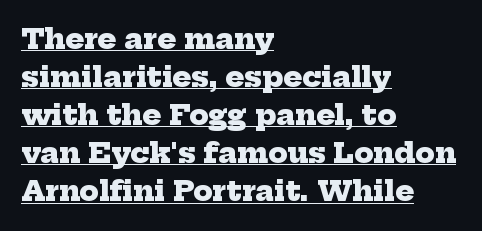
The image shows 28 px heavy serif type; set left-aligned, normal line spacing (1.36x), normal letter spacing, underlined; low stroke contrast and a medium x-height.
